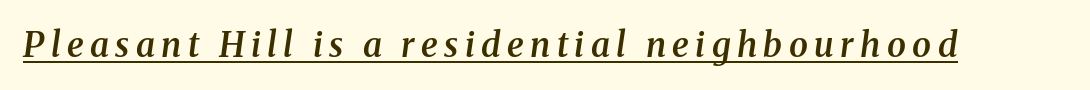
The image shows 34 px semibold serif type, italic (leaning right); set underlined; medium stroke contrast and a medium x-height.
